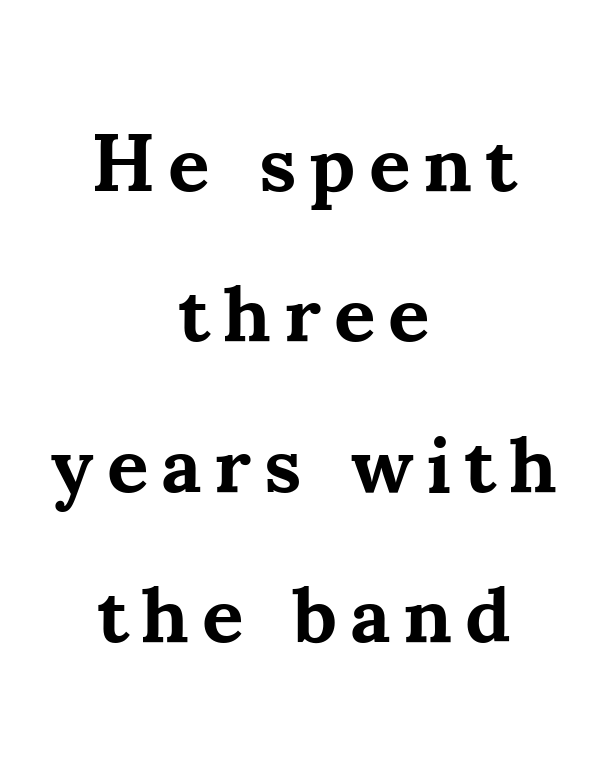
The rendering positions every line midway between the sides. Spacing verdict: proportional, widths tailored to each character. Italic? Not at all — the glyphs are vertical. The characters look thick and weighty, a clear bold. Type without underlining. Serifs: yes, visible at the terminals of the letterforms.
